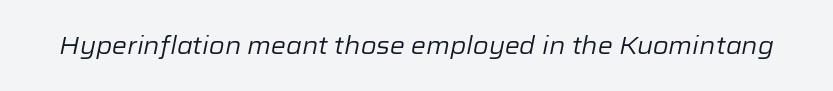
Q: Is the text bold? A: No.
Q: Is the text italic (slanted)? A: Yes, it leans right by about 12 degrees.
Q: Is the text underlined? A: No.
Q: Is the spacing between letters normal or unusually wide? A: Normal.
